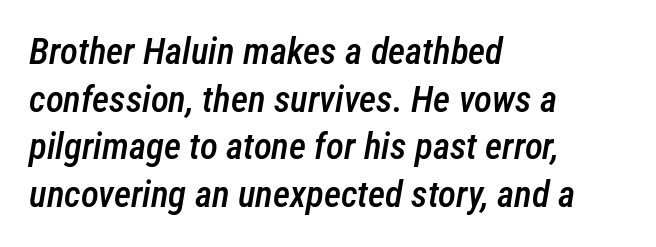
Q: Is the text bold? A: Semi-bold.
Q: Is the text italic (slanted)? A: Yes, it leans right by about 12 degrees.
Q: Is the text underlined? A: No.
Q: How is the paragraph aligned? A: Left-aligned.
Q: Is the spacing between letters normal or unusually wide? A: Normal.
Q: Is the spacing between lines tight, normal or loose? A: Normal.
Q: Width (condensed, normal, or wide)? A: Condensed.
Q: Stroke contrast? A: Low.
Q: x-height? A: Medium.
Q: Monospaced? A: No.
